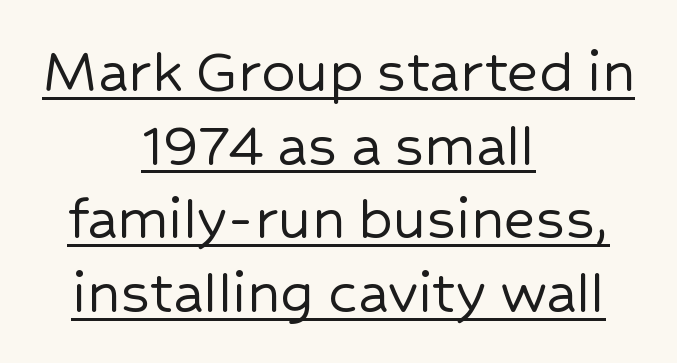
Q: Is the text italic (slanted)? A: No, it is upright.
Q: Is the typeface a serif or a sans-serif typeface? A: Sans-serif.
Q: Is the text underlined? A: Yes.
Q: How is the paragraph aligned? A: Centered.
Q: Is the spacing between letters normal or unusually wide? A: Normal.
Q: Is the spacing between lines tight, normal or loose? A: Tight.
Q: Width (condensed, normal, or wide)? A: Normal.
Q: Stroke contrast? A: Low.
Q: x-height? A: Medium.
Q: Monospaced? A: No.
